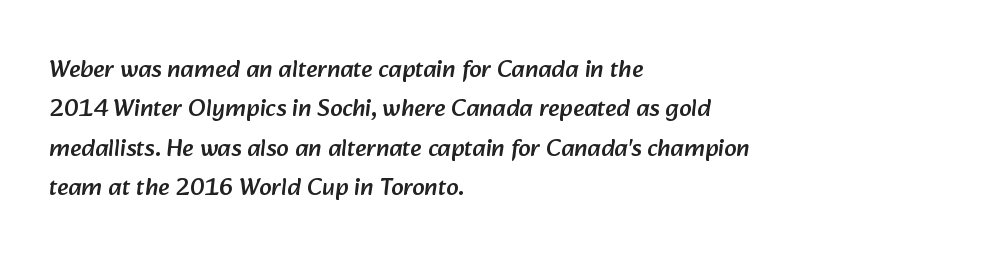
Check the space under the baseline: it is left empty. Line starts are locked; line ends wander. The lines sit at an ordinary, default distance from one another. Standard letterfit; no display-style spreading of the glyphs.
